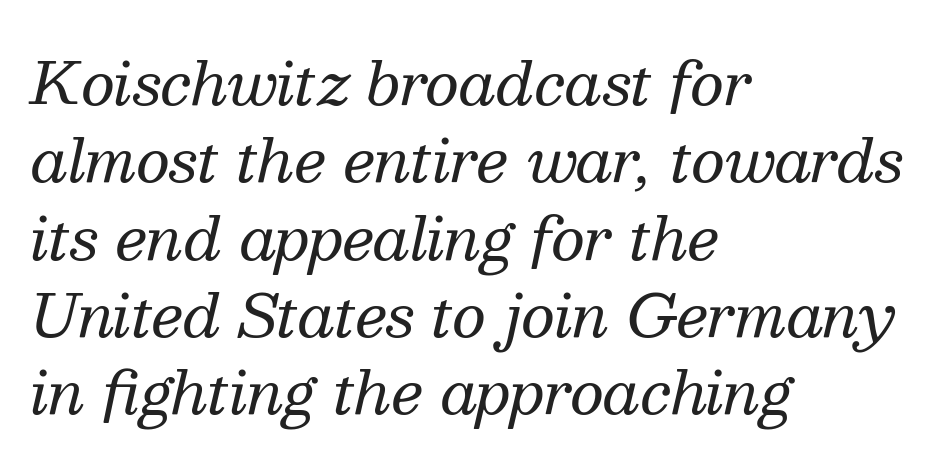
Quick note: interline space is typical. The face used here is proportionally spaced, like ordinary book or web type. You could call the tracking neutral — neither tight nor loose. Font category for this specimen: serif. No chunkiness to these letters — they're not bold.
